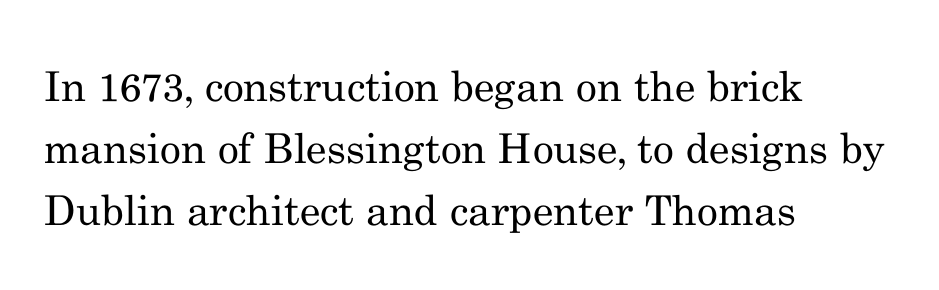
Q: Is the text bold? A: No.
Q: Is the text italic (slanted)? A: No, it is upright.
Q: Is the typeface a serif or a sans-serif typeface? A: Serif.
Q: Is the text underlined? A: No.
Q: How is the paragraph aligned? A: Left-aligned.
Q: Is the spacing between letters normal or unusually wide? A: Normal.
Q: Is the spacing between lines tight, normal or loose? A: Normal.
Q: Width (condensed, normal, or wide)? A: Normal.
Q: Stroke contrast? A: Medium.
Q: x-height? A: Small.
Q: Monospaced? A: No.
